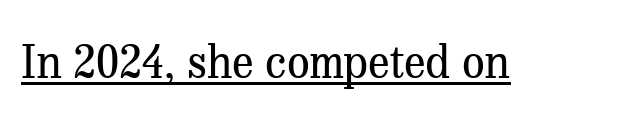
{"serif": "yes", "italic": "no", "bold": "no", "weight": "regular", "width": "normal", "stroke_contrast": "medium", "x_height": "medium", "monospaced": "no", "underline": "yes", "letter_spacing": "normal", "letter_spacing_em": 0.0, "glyph_px": 45}
